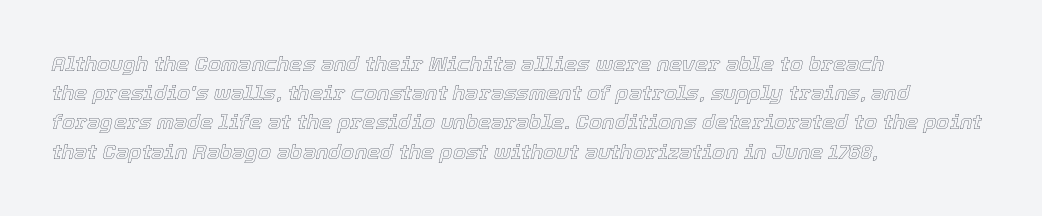
Q: Is the text italic (slanted)? A: Yes, it leans right by about 12 degrees.
Q: Is the text underlined? A: No.
Q: How is the paragraph aligned? A: Left-aligned.
Q: Is the spacing between letters normal or unusually wide? A: Normal.
Q: Is the spacing between lines tight, normal or loose? A: Normal.
